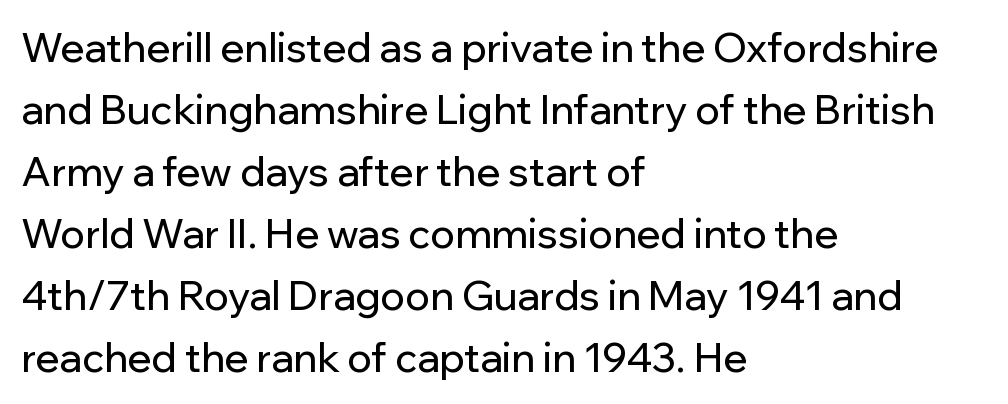
{"serif": "no", "italic": "no", "width": "normal", "stroke_contrast": "low", "x_height": "medium", "monospaced": "no", "underline": "no", "align": "left", "line_spacing": "normal", "line_spacing_ratio": 1.55, "letter_spacing": "normal", "letter_spacing_em": 0.0, "glyph_px": 40}
